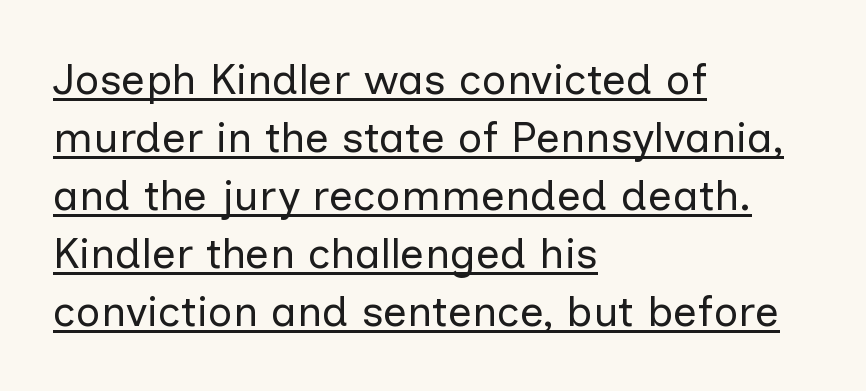
The image shows 43 px regular-weight sans-serif type, upright; set left-aligned, normal line spacing (1.35x), normal letter spacing, underlined; low stroke contrast and a medium x-height.
